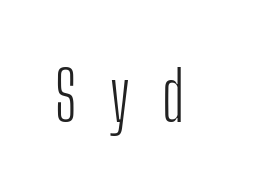
{"serif": "no", "italic": "no", "bold": "no", "weight": "light", "width": "condensed", "stroke_contrast": "low", "x_height": "medium", "monospaced": "no", "underline": "no", "letter_spacing": "wide", "letter_spacing_em": 0.47, "glyph_px": 69}
